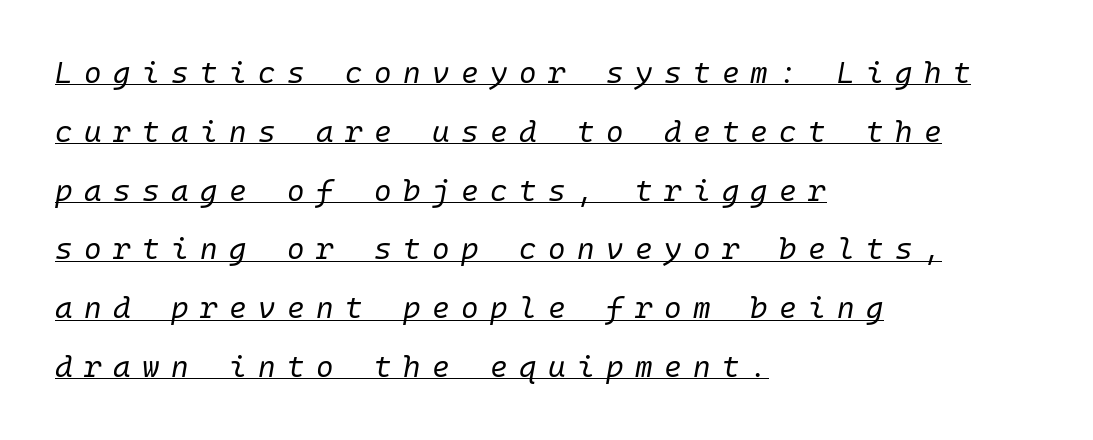
Q: Is the text bold? A: No.
Q: Is the text italic (slanted)? A: Yes, it leans right by about 10 degrees.
Q: Is the text underlined? A: Yes.
Q: How is the paragraph aligned? A: Left-aligned.
Q: Is the spacing between letters normal or unusually wide? A: Unusually wide.
Q: Is the spacing between lines tight, normal or loose? A: Loose.
Q: Width (condensed, normal, or wide)? A: Normal.
Q: Stroke contrast? A: Low.
Q: x-height? A: Medium.
